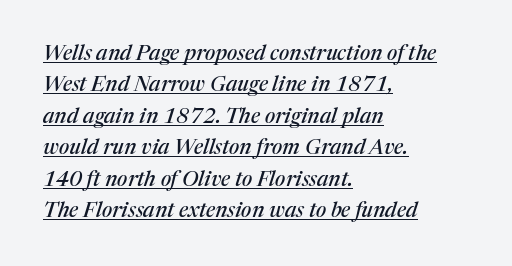
Decoration check: the copy is underlined. This sample is left-justified, so line endings fall wherever the words run out. Notice how descenders clear the ascenders below comfortably — that's standard leading. The type is set solid horizontally, with unmodified tracking.
